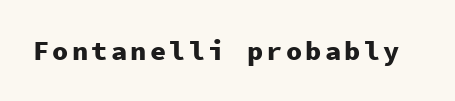
The image shows 27 px bold type, upright; set not underlined.
